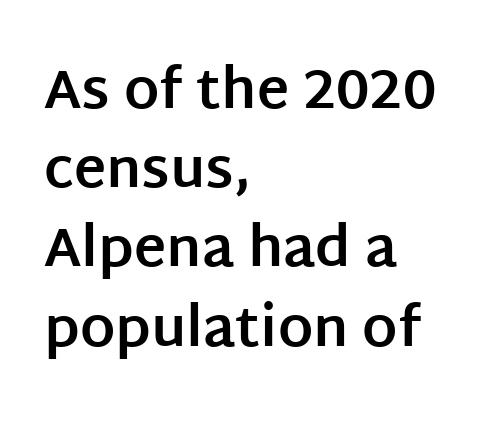
{"serif": "no", "italic": "no", "bold": "yes", "weight": "bold", "width": "normal", "stroke_contrast": "low", "x_height": "large", "monospaced": "no", "underline": "no", "align": "left", "line_spacing": "normal", "line_spacing_ratio": 1.44, "letter_spacing": "normal", "letter_spacing_em": 0.0, "glyph_px": 55}
